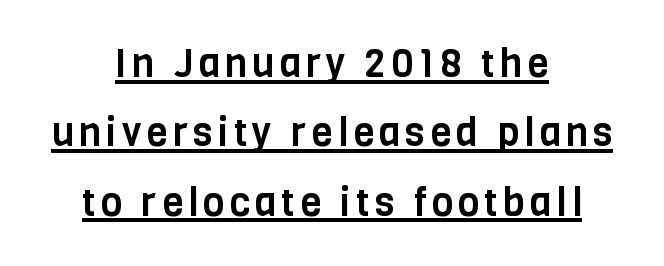
Q: Is the text italic (slanted)? A: No, it is upright.
Q: Is the typeface a serif or a sans-serif typeface? A: Sans-serif.
Q: Is the text underlined? A: Yes.
Q: How is the paragraph aligned? A: Centered.
Q: Width (condensed, normal, or wide)? A: Condensed.
Q: Stroke contrast? A: Low.
Q: x-height? A: Large.
Q: Monospaced? A: No.
